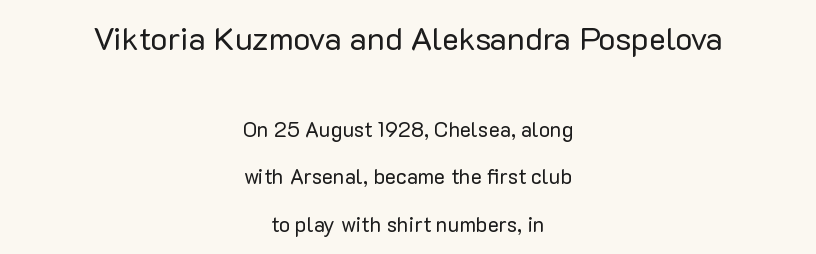
If you drew a line through each stem, it would be perfectly vertical. Anything drawn beneath the words? Only blank space. To sum up the face: it is a sans, with no serifs. Letter spacing: default.
